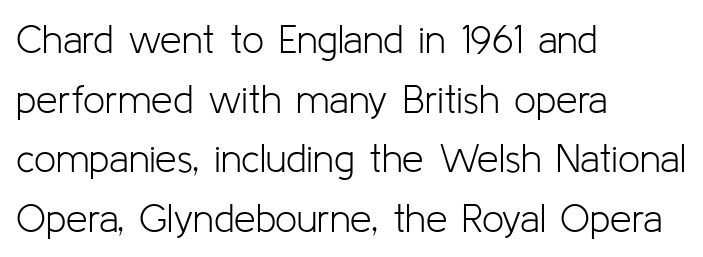
A normal amount of white space separates one row of letters from the next. Vertical strokes here are truly vertical. Plain, unruled lines of type. Check where the strokes stop: nothing finishes them off — pure sans.
